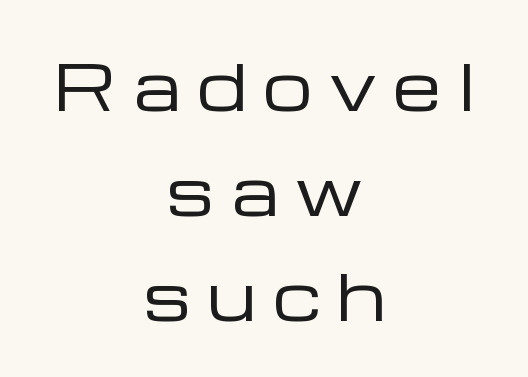
Q: Is the text bold? A: No.
Q: Is the text italic (slanted)? A: No, it is upright.
Q: Is the typeface a serif or a sans-serif typeface? A: Sans-serif.
Q: Is the text underlined? A: No.
Q: How is the paragraph aligned? A: Centered.
Q: Is the spacing between letters normal or unusually wide? A: Unusually wide.
Q: Is the spacing between lines tight, normal or loose? A: Normal.
Q: Width (condensed, normal, or wide)? A: Wide.
Q: Stroke contrast? A: Low.
Q: x-height? A: Medium.
Q: Monospaced? A: No.
